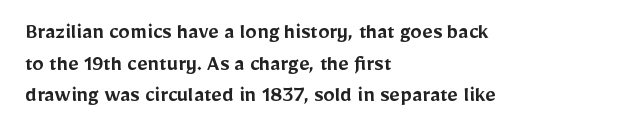
Q: Is the text bold? A: Semi-bold.
Q: Is the text italic (slanted)? A: No, it is upright.
Q: Is the text underlined? A: No.
Q: How is the paragraph aligned? A: Left-aligned.
Q: Is the spacing between letters normal or unusually wide? A: Normal.
Q: Is the spacing between lines tight, normal or loose? A: Normal.
